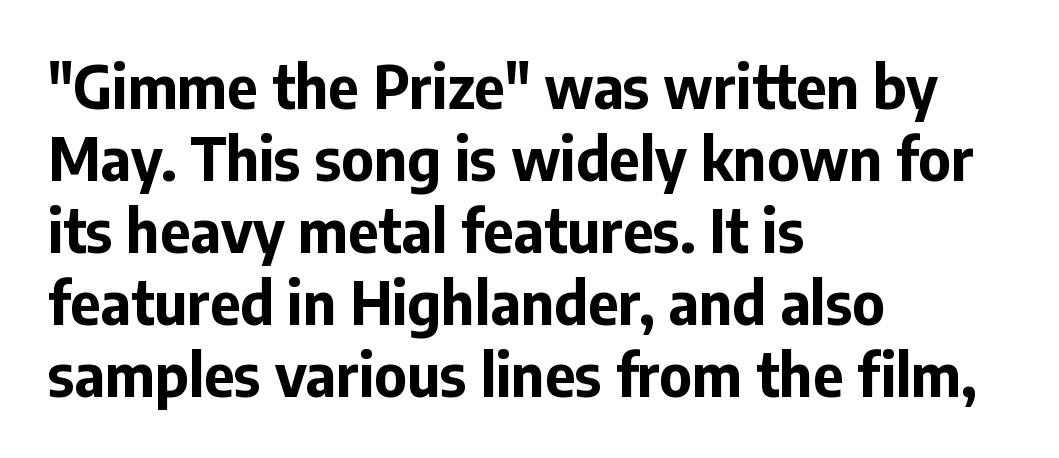
The image shows 59 px bold sans-serif type, upright; set left-aligned, line spacing 1.22x, normal letter spacing, not underlined; low stroke contrast and a medium x-height.
